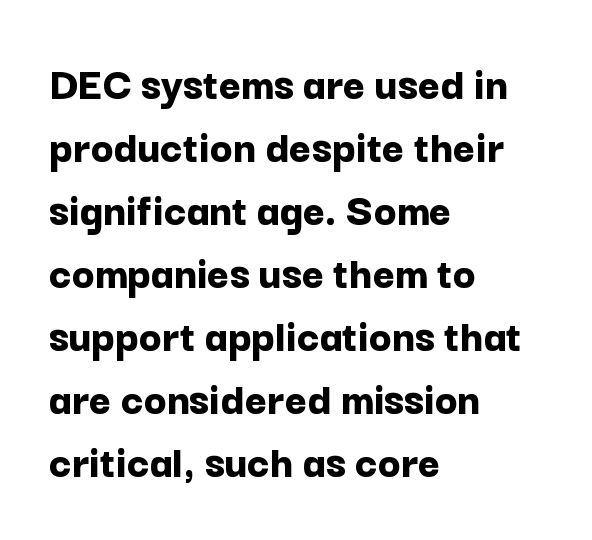
The image shows 47 px bold sans-serif type, upright; set left-aligned, normal line spacing (1.34x), normal letter spacing, not underlined; low stroke contrast and a medium x-height.
